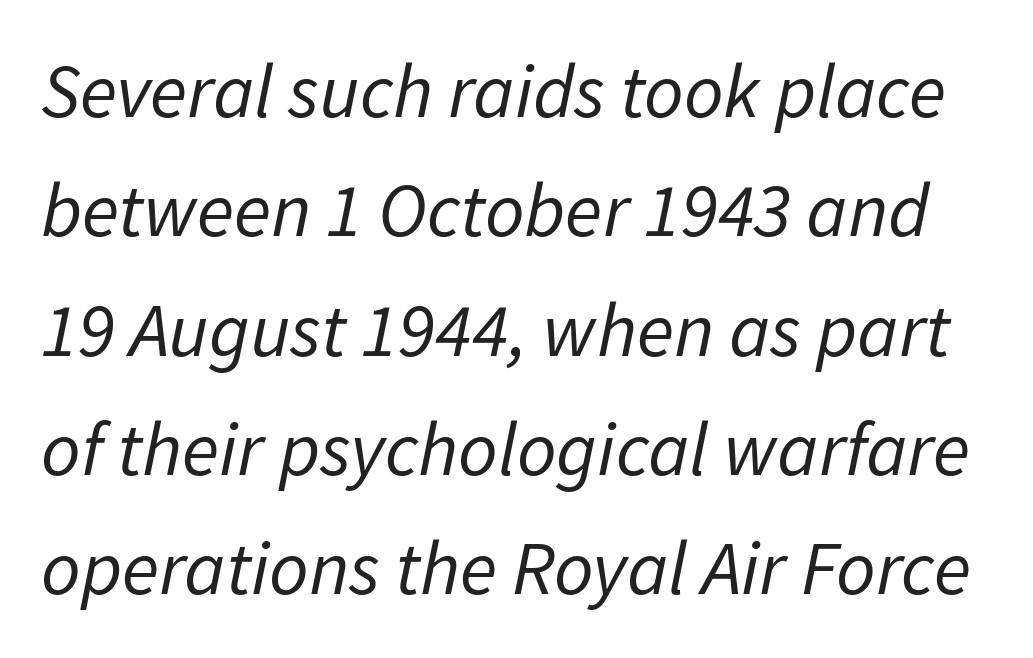
Students, note that the glyphs here touch the page at normal intervals. Each letter keeps its own natural width here, so spacing adapts to shape. Baseline-to-baseline distance is the conventional proportion of letter height. Observe the lean: these are italic letterforms. Unbolded letterforms with no extra heft. Words float on clear page, feet unadorned.
